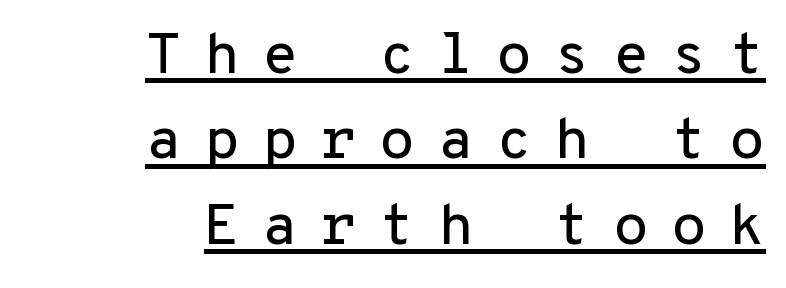
The image shows 58 px sans-serif type, upright, monospaced; set right-aligned, normal line spacing (1.47x), unusually wide letter spacing (+0.39 em), underlined; low stroke contrast and a medium x-height.
